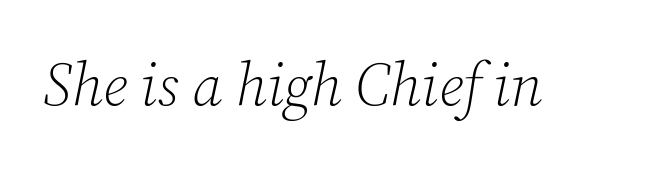
{"serif": "yes", "italic": "yes", "lean": "right", "slant_degrees": 12, "bold": "no", "weight": "light", "width": "normal", "stroke_contrast": "low", "x_height": "medium", "monospaced": "no", "underline": "no", "letter_spacing": "normal", "letter_spacing_em": 0.0, "glyph_px": 60}
